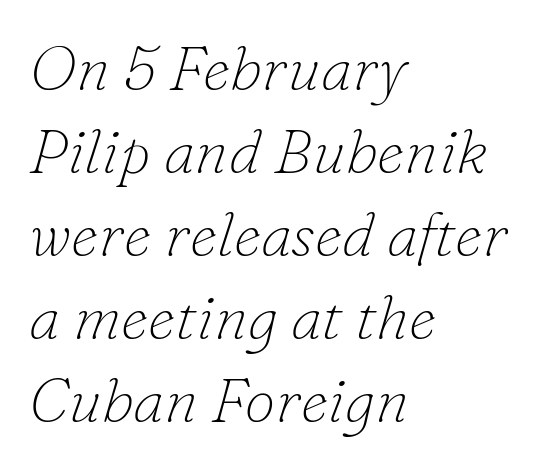
The image shows 62 px thin serif type, italic (leaning right); set left-aligned, normal line spacing (1.34x), normal letter spacing, not underlined; low stroke contrast and a small x-height.
